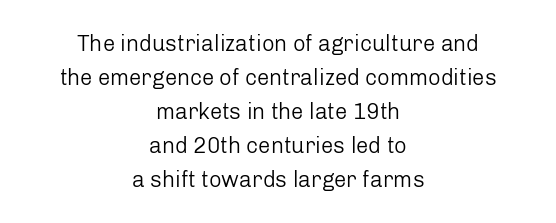
Q: Is the text bold? A: No.
Q: Is the text italic (slanted)? A: No, it is upright.
Q: Is the text underlined? A: No.
Q: How is the paragraph aligned? A: Centered.
Q: Is the spacing between letters normal or unusually wide? A: Normal.
Q: Is the spacing between lines tight, normal or loose? A: Normal.
